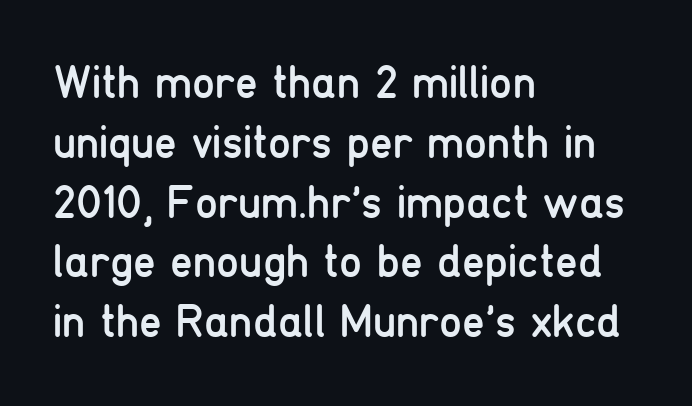
Q: Is the text bold? A: No.
Q: Is the text italic (slanted)? A: No, it is upright.
Q: Is the typeface a serif or a sans-serif typeface? A: Sans-serif.
Q: Is the text underlined? A: No.
Q: How is the paragraph aligned? A: Left-aligned.
Q: Is the spacing between letters normal or unusually wide? A: Normal.
Q: Is the spacing between lines tight, normal or loose? A: Normal.
Q: Width (condensed, normal, or wide)? A: Condensed.
Q: Stroke contrast? A: Low.
Q: x-height? A: Medium.
Q: Monospaced? A: No.
